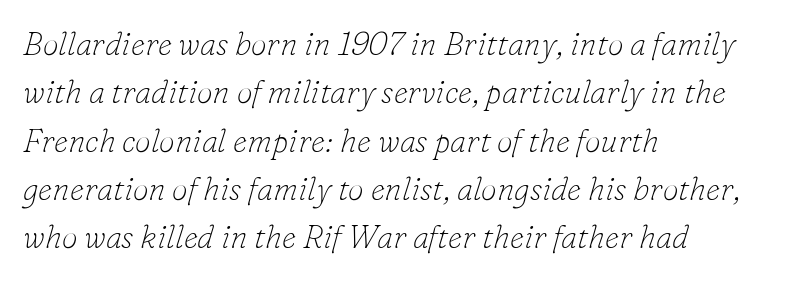
The image shows 32 px thin serif type, italic (leaning right); set left-aligned, normal line spacing (1.51x), normal letter spacing, not underlined; low stroke contrast and a small x-height.
